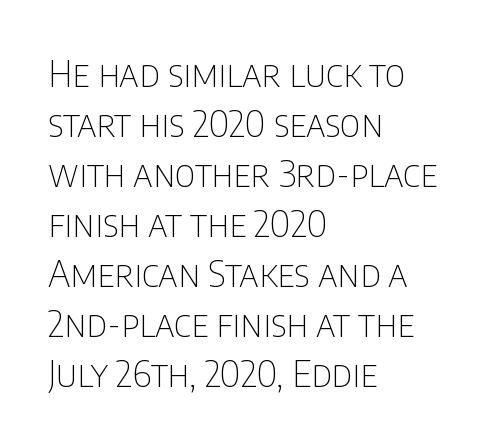
{"serif": "no", "italic": "no", "bold": "no", "weight": "thin", "width": "condensed", "stroke_contrast": "low", "x_height": "large", "monospaced": "no", "underline": "no", "align": "left", "line_spacing": "normal", "line_spacing_ratio": 1.35, "letter_spacing": "normal", "letter_spacing_em": 0.0, "glyph_px": 37}
